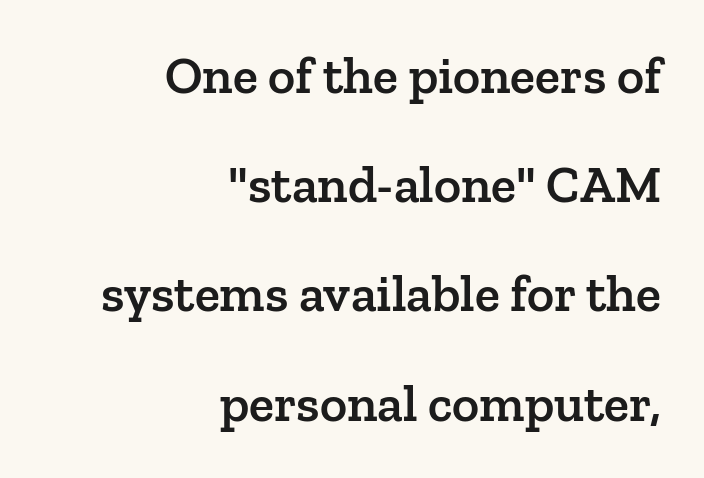
{"serif": "yes", "italic": "no", "bold": "semi", "weight": "semibold", "width": "normal", "stroke_contrast": "low", "x_height": "medium", "monospaced": "no", "underline": "no", "align": "right", "line_spacing": "loose", "line_spacing_ratio": 2.1, "letter_spacing": "normal", "letter_spacing_em": 0.0, "glyph_px": 52}
